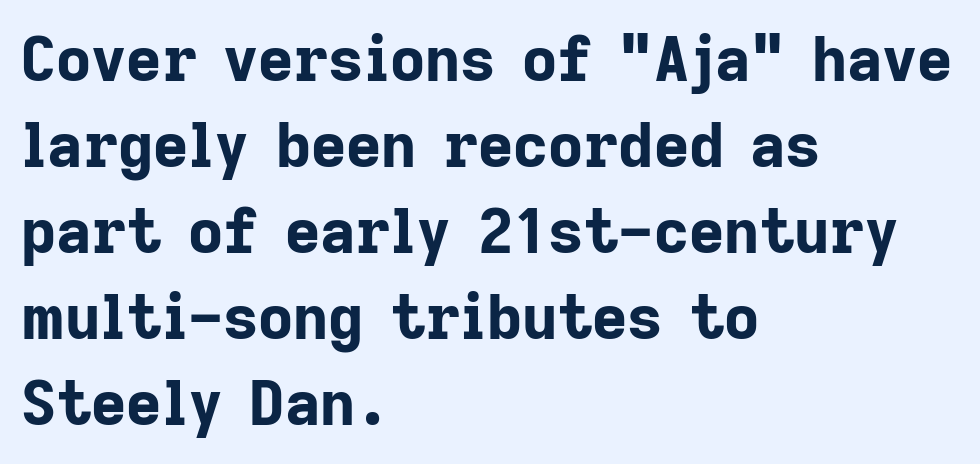
The image shows 61 px bold sans-serif type, upright; set left-aligned, normal line spacing (1.41x), normal letter spacing, not underlined; low stroke contrast and a medium x-height.
